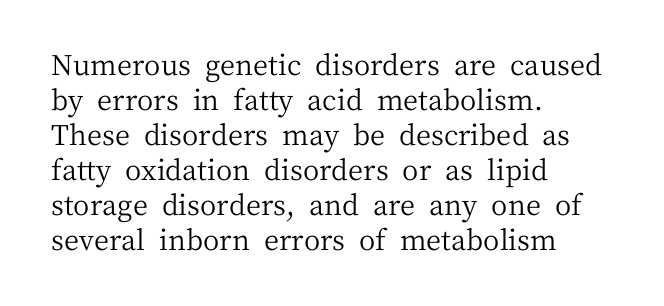
Q: Is the text bold? A: No.
Q: Is the text italic (slanted)? A: No, it is upright.
Q: Is the typeface a serif or a sans-serif typeface? A: Serif.
Q: Is the text underlined? A: No.
Q: How is the paragraph aligned? A: Left-aligned.
Q: Is the spacing between letters normal or unusually wide? A: Normal.
Q: Is the spacing between lines tight, normal or loose? A: Normal.
Q: Width (condensed, normal, or wide)? A: Normal.
Q: Stroke contrast? A: Medium.
Q: x-height? A: Medium.
Q: Monospaced? A: No.
